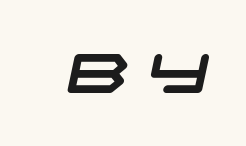
Q: Is the typeface a serif or a sans-serif typeface? A: Sans-serif.
Q: Is the text underlined? A: No.
Q: Is the spacing between letters normal or unusually wide? A: Unusually wide.
Q: Width (condensed, normal, or wide)? A: Wide.
Q: Stroke contrast? A: Low.
Q: x-height? A: Large.
